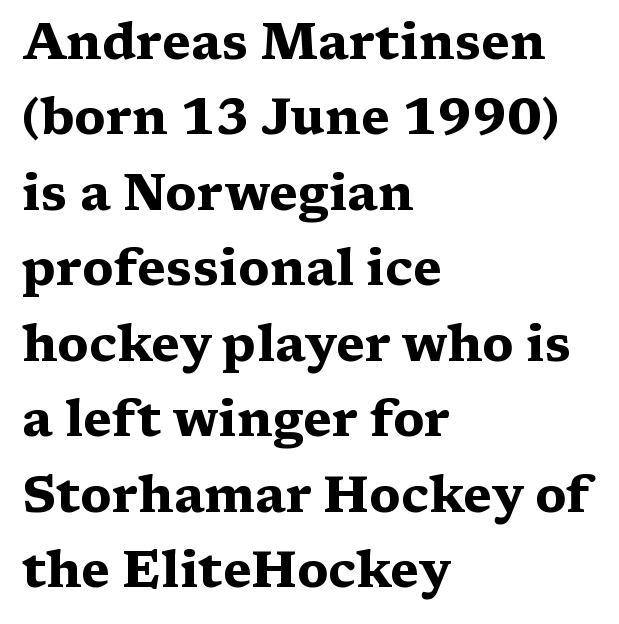
The image shows 50 px heavy, wide serif type, upright; set left-aligned, normal line spacing (1.51x), normal letter spacing, not underlined; medium stroke contrast and a medium x-height.
